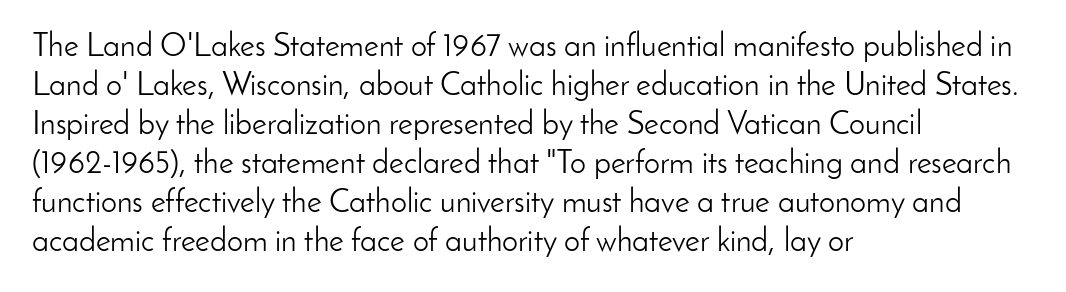
Rendered with straight, roman letterforms. Type without underlining. All the whitespace from short lines collects on the right. Compared with a typical body face, this is equally light or lighter still.
